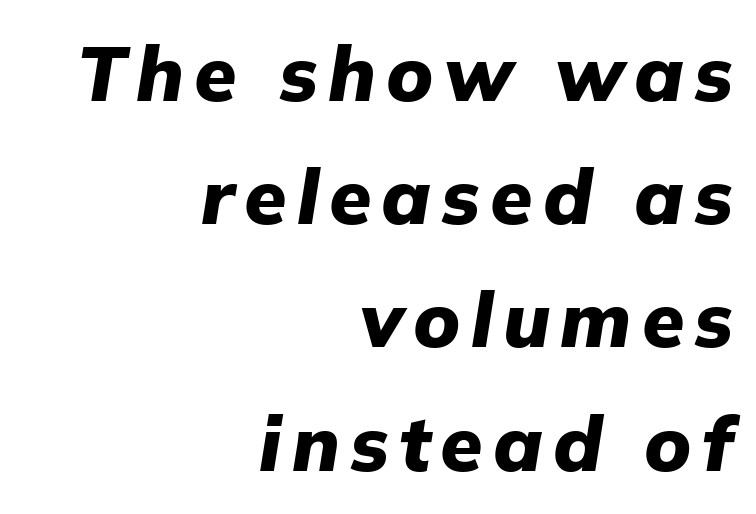
The image shows 77 px heavy type, italic (leaning right); set right-aligned, normal line spacing (1.6x), not underlined; low stroke contrast and a medium x-height.
